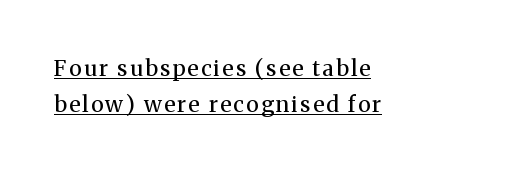
The image shows 22 px text type, upright; set left-aligned, normal line spacing (1.63x), underlined.
